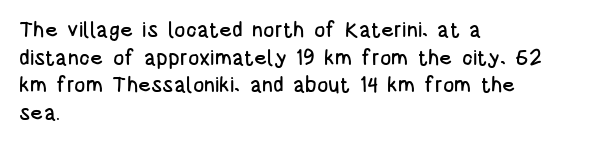
The image shows 21 px text type, upright; set left-aligned, normal line spacing (1.31x), normal letter spacing, not underlined.
